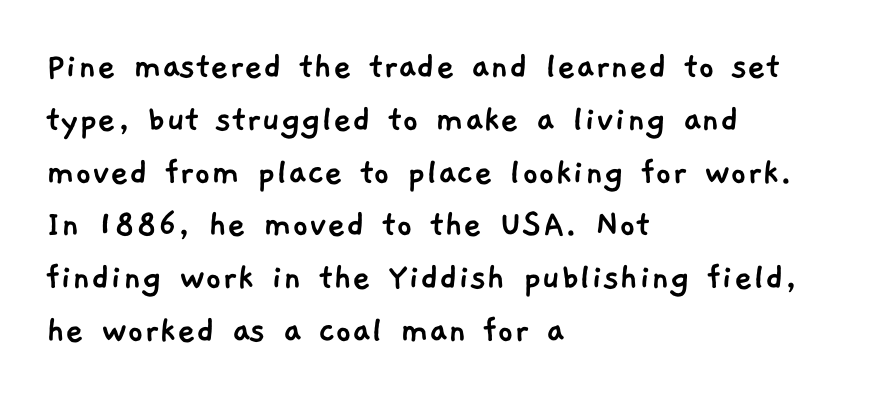
{"serif": "no", "width": "normal", "stroke_contrast": "low", "x_height": "medium", "monospaced": "no", "underline": "no", "align": "left", "line_spacing": "normal", "line_spacing_ratio": 1.32, "letter_spacing": "normal", "letter_spacing_em": 0.0, "glyph_px": 40}
